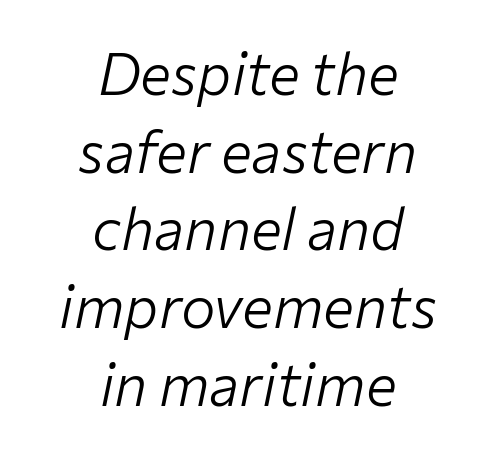
The image shows 58 px light type, italic (leaning right); set centered, normal line spacing (1.34x), normal letter spacing, not underlined; low stroke contrast and a medium x-height.
